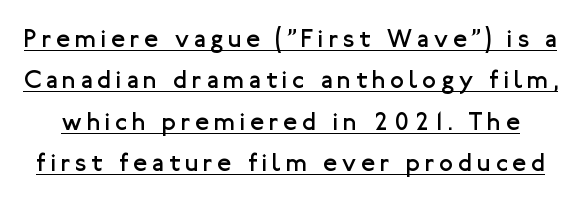
The image shows 25 px text type, upright; set normal line spacing (1.66x), unusually wide letter spacing (+0.21 em), underlined.
